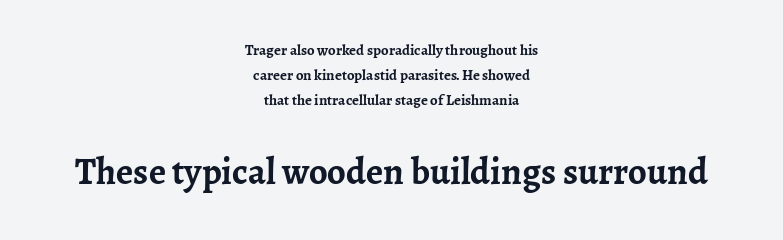
Q: Is the text bold? A: Yes.
Q: Is the text italic (slanted)? A: No, it is upright.
Q: Is the typeface a serif or a sans-serif typeface? A: Serif.
Q: Is the text underlined? A: No.
Q: How is the paragraph aligned? A: Centered.
Q: Is the spacing between letters normal or unusually wide? A: Normal.
Q: Is the spacing between lines tight, normal or loose? A: Normal.
Q: Which block of text is set in a larger size, the first (top) or the second (bottom)? A: The second (bottom) one.
Q: Width (condensed, normal, or wide)? A: Normal.
Q: Stroke contrast? A: Low.
Q: x-height? A: Medium.
Q: Monospaced? A: No.
